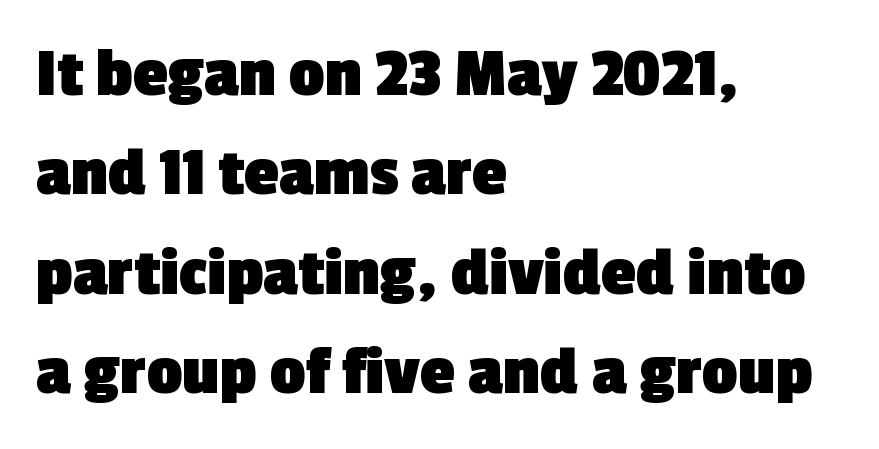
The image shows 70 px heavy sans-serif type; set left-aligned, normal line spacing (1.42x), normal letter spacing, not underlined; a medium x-height.
